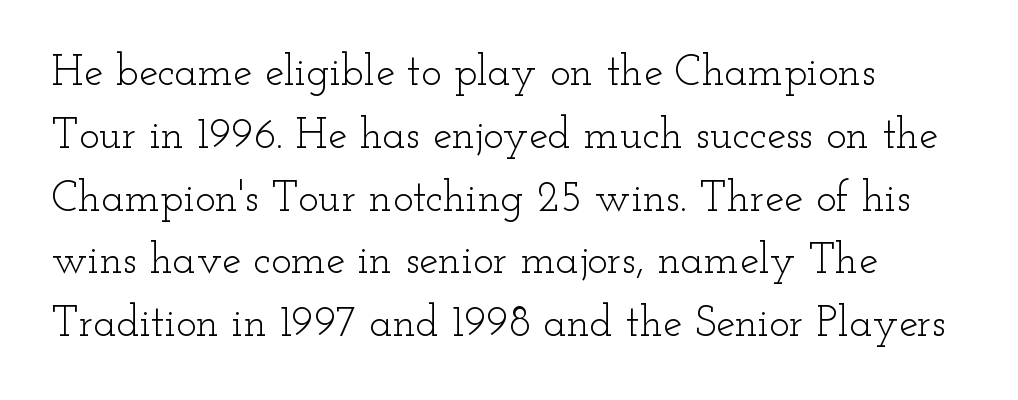
Think of a printed novel: that variable character pitch is what you see here. Upright lettering throughout. The passage shown is typeset with a serif family. Unmarked baselines from the first word to the last. How are the letters spaced? Ordinarily, with no added tracking.
